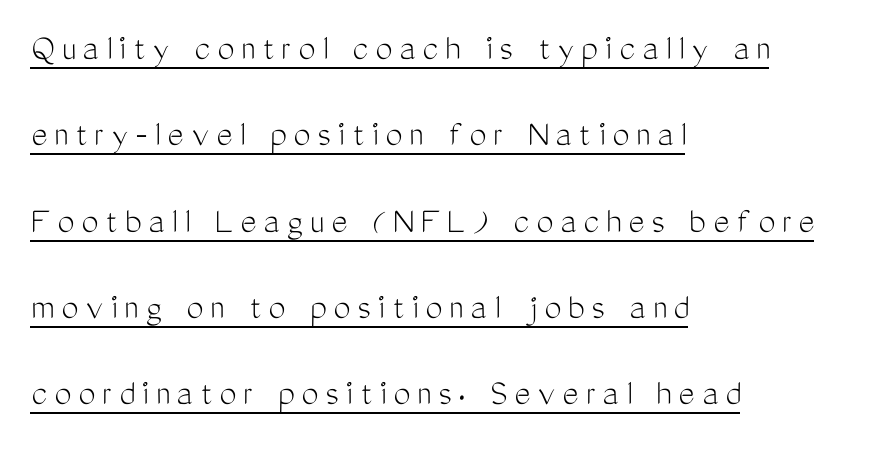
Regarding serifs, this sample does without them. These lines were composed using upright roman letters. You could not count columns in this text — the font is proportionally spaced. One glance says open: line gaps are wider than usual. Weight: regular or lighter.
